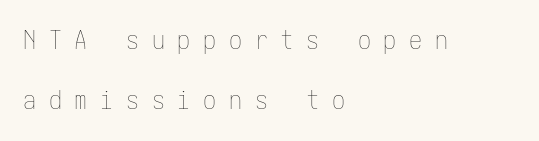
The image shows 26 px text type, upright; set left-aligned, loose line spacing (2.32x), unusually wide letter spacing (+0.49 em), not underlined.
